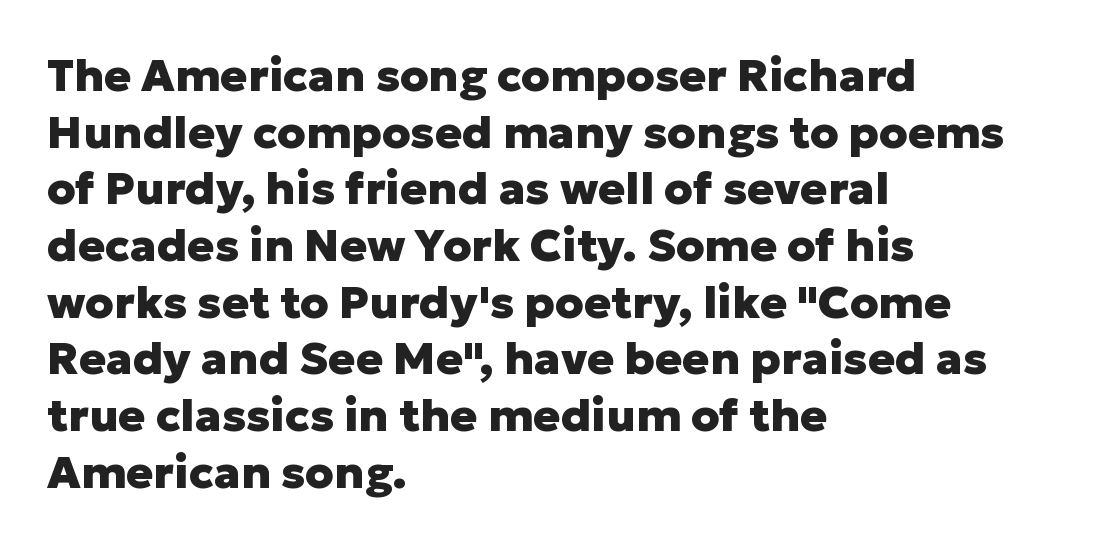
Q: Is the text bold? A: Yes.
Q: Is the text italic (slanted)? A: No, it is upright.
Q: Is the typeface a serif or a sans-serif typeface? A: Sans-serif.
Q: Is the text underlined? A: No.
Q: How is the paragraph aligned? A: Left-aligned.
Q: Is the spacing between letters normal or unusually wide? A: Normal.
Q: Is the spacing between lines tight, normal or loose? A: Normal.
Q: Width (condensed, normal, or wide)? A: Normal.
Q: Stroke contrast? A: Low.
Q: x-height? A: Medium.
Q: Monospaced? A: No.
